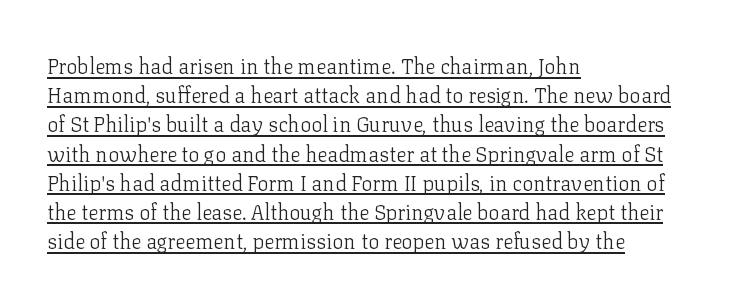
{"italic": "no", "bold": "no", "underline": "yes", "align": "left", "line_spacing": "normal", "line_spacing_ratio": 1.39, "letter_spacing": "normal", "letter_spacing_em": 0.0, "glyph_px": 21}
